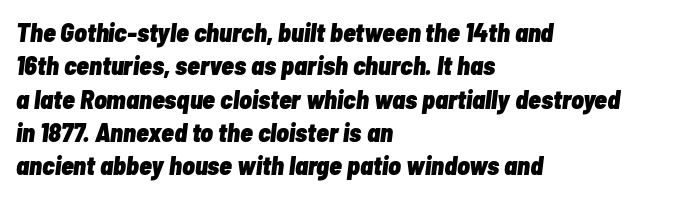
{"italic": "yes", "lean": "right", "slant_degrees": 7, "bold": "yes", "underline": "no", "align": "left", "line_spacing": "normal", "line_spacing_ratio": 1.28, "letter_spacing": "normal", "letter_spacing_em": 0.0, "glyph_px": 26}
